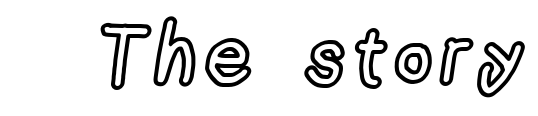
Q: Is the text italic (slanted)? A: Yes.
Q: Is the text underlined? A: No.
Q: Width (condensed, normal, or wide)? A: Condensed.
Q: x-height? A: Medium.
Q: Monospaced? A: No.
